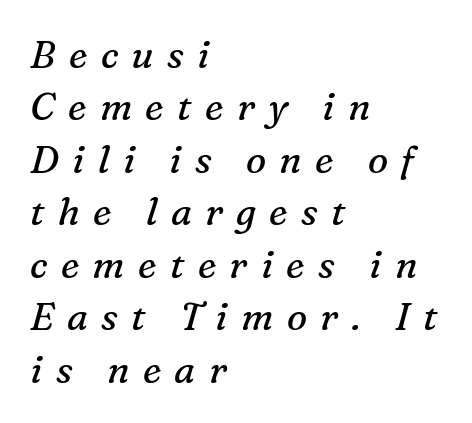
The zone under the glyphs is completely vacant. Interline gaps are of average width in this sample. Visually the block forms a straight wall on the left and a jagged coastline on the right. Looks like regular typesetting: each glyph gets only the width it needs. The lettering tilts uniformly, giving the passage an italic look.
